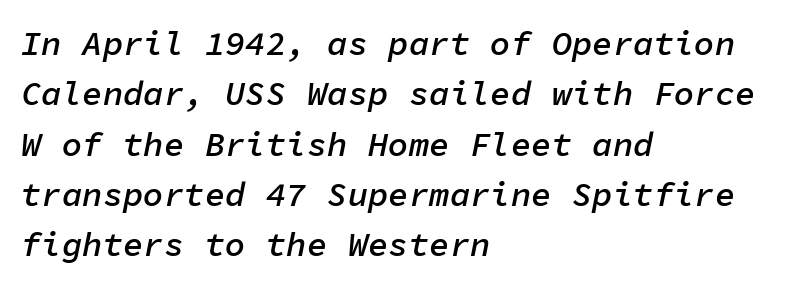
Casual observation: everything's shoved over to the left. Does the lettering tilt? It does — this is italic. Looks like terminal output: every glyph gets an equal slot. Compared with typical paragraphs, the rows here are spaced about the same.
